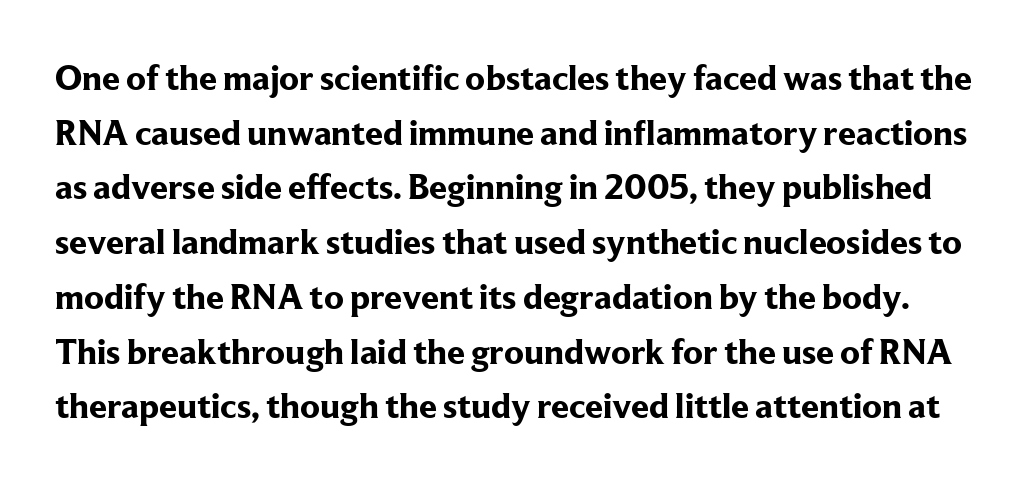
The image shows 36 px bold serif type, upright; set normal line spacing (1.52x), normal letter spacing, not underlined; low stroke contrast and a medium x-height.
